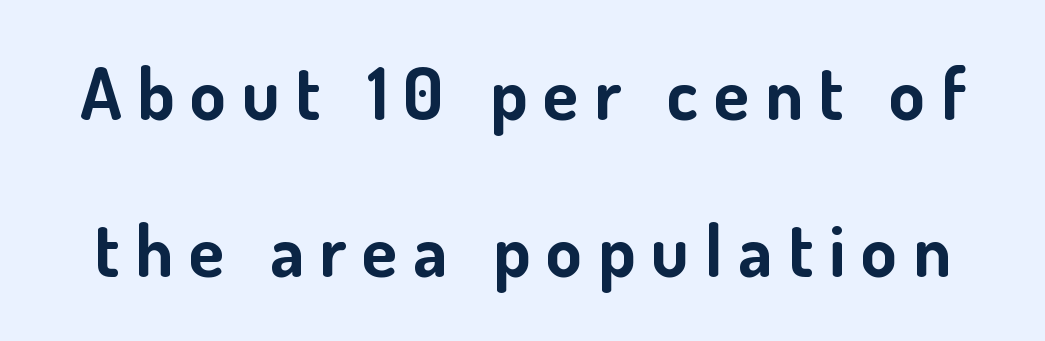
Notice how the stems are strictly vertical — no italics here. The glyphs are unaccompanied by any horizontal stroke below them. Nope, no serifs anywhere on these letters. The face used here is proportionally spaced, like ordinary book or web type. Each word looks stretched out because of the extra space between its letters. In terms of leading, this rendering errs on the spacious side.
